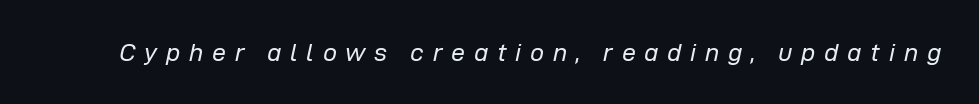
Anything drawn beneath the words? Only blank space. The face looks like a standard text weight, possibly lighter. You could only call the tracking loose — the letters float apart. These lines were composed using italics.
